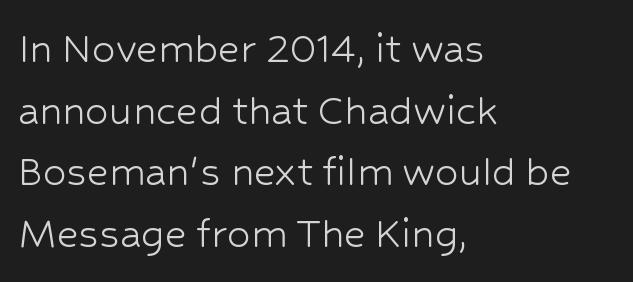
Inter-character spacing is left at the font's built-in metrics. Typographically, this falls in the sans-serif category. Tall strokes in this sample are plumb rather than angled. The rendering anchors every line to the left-hand side. Proportional: the letters do not fall into vertical columns. Weight: not bold — regular or lighter.
